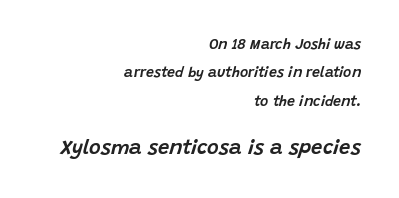
How are the letters spaced? Ordinarily, with no added tracking. Has an underline been added? It has not. Is the block centered? No — it sits flush against the right margin. The space between consecutive lines is lavish.
